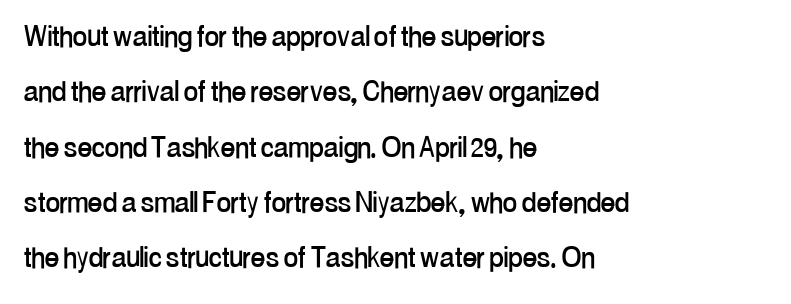
In terms of leading, this rendering sits right in the middle. A roman cut, with each character standing at attention. The space beneath each line is pristine and unruled. This rendering uses left alignment, leaving the right contour irregular. Tracking here is standard; glyphs follow each other at the usual distance. Check where the strokes stop: nothing finishes them off — pure sans.
